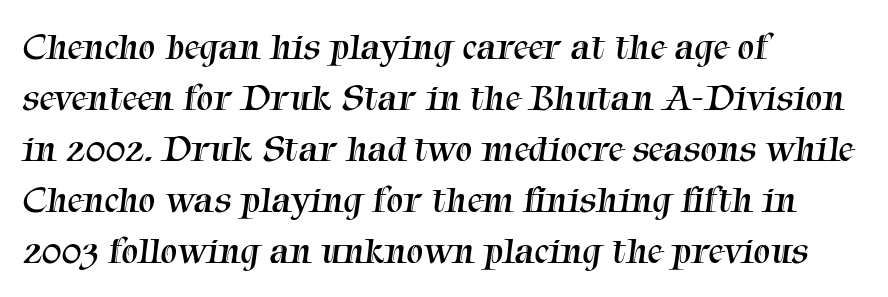
Q: Is the text bold? A: No.
Q: Is the typeface a serif or a sans-serif typeface? A: Serif.
Q: Is the text underlined? A: No.
Q: How is the paragraph aligned? A: Left-aligned.
Q: Is the spacing between letters normal or unusually wide? A: Normal.
Q: Is the spacing between lines tight, normal or loose? A: Normal.
Q: Width (condensed, normal, or wide)? A: Normal.
Q: Stroke contrast? A: Medium.
Q: x-height? A: Medium.
Q: Monospaced? A: No.
